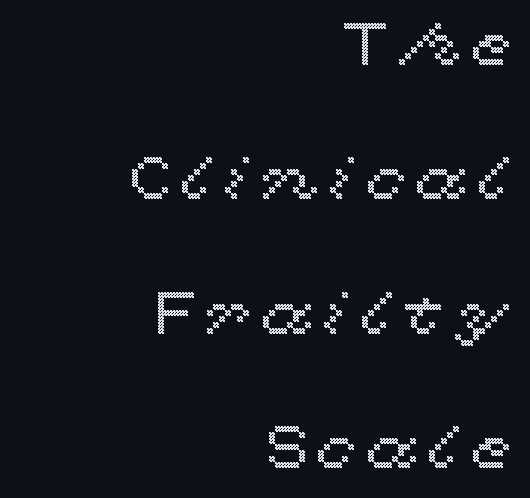
The image shows 60 px wide type; set right-aligned, loose line spacing (2.24x), not underlined; a medium x-height.
